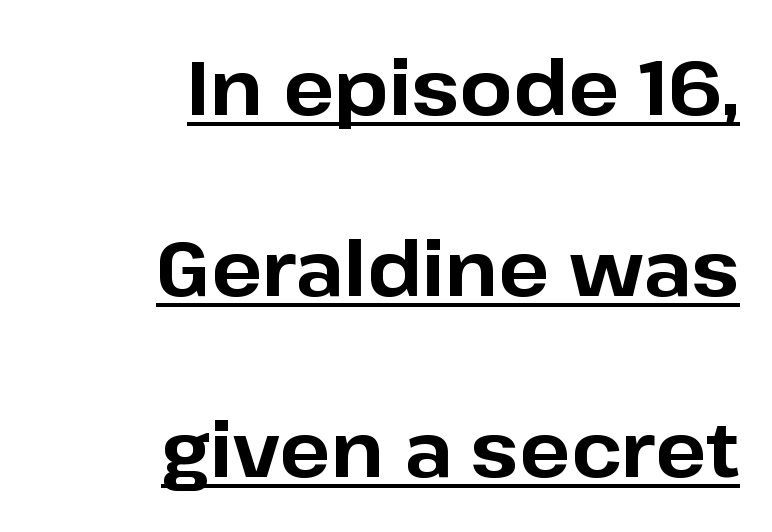
The image shows 76 px bold sans-serif type, upright; set right-aligned, loose line spacing (2.38x), normal letter spacing, underlined; low stroke contrast and a medium x-height.
